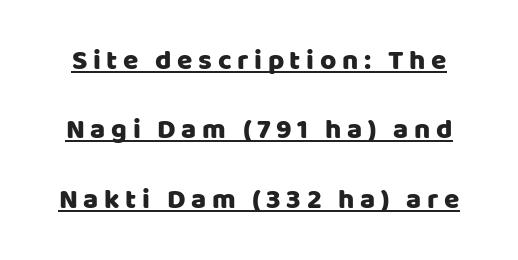
The image shows 28 px sans-serif type, upright; set loose line spacing (2.48x), unusually wide letter spacing (+0.2 em), underlined; low stroke contrast and a large x-height.
